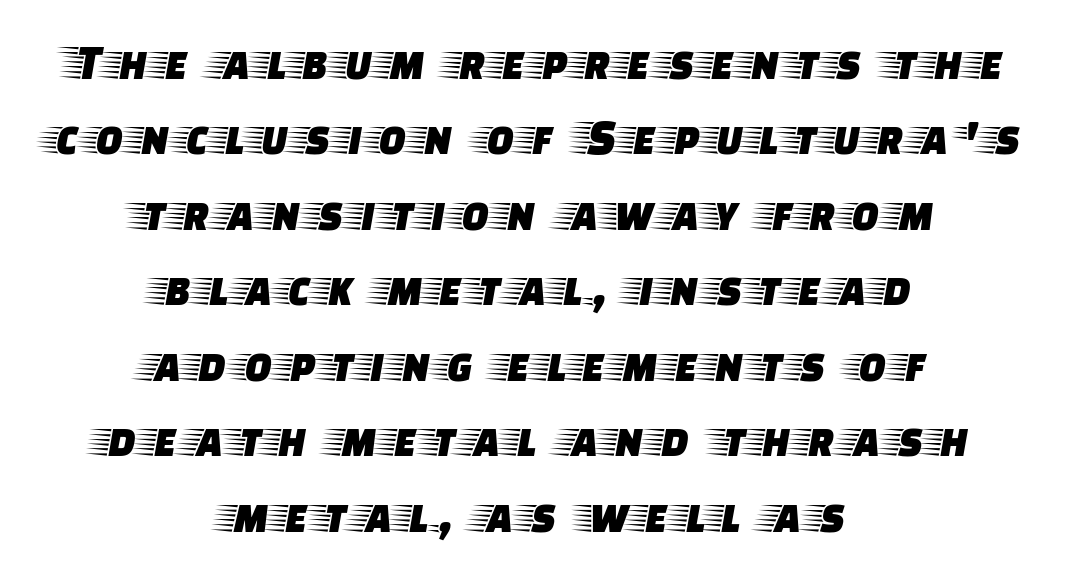
The image shows 51 px wide serif type; set centered, normal line spacing (1.48x), not underlined; low stroke contrast and a large x-height.
